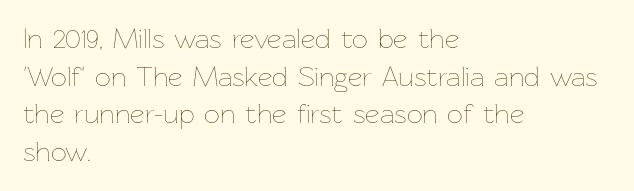
The image shows 28 px thin type, upright; set left-aligned, normal line spacing (1.34x), normal letter spacing, not underlined; low stroke contrast and a medium x-height.
